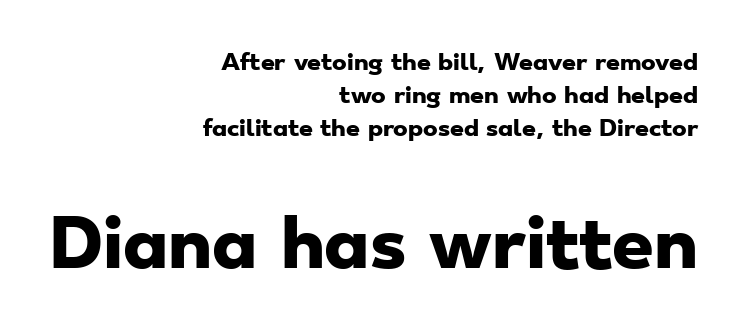
What's the leading like? Ordinary, nothing unusual. The letters sit at their default tracking, neither squeezed nor spread. Which chunk is bigger? The second one — the bottom block dwarfs the top. Letters rest on an invisible, unmarked baseline. Is this a fixed-width face? No — the glyphs have proportional, varying widths. The glyphs have the mass of a bold cut.
